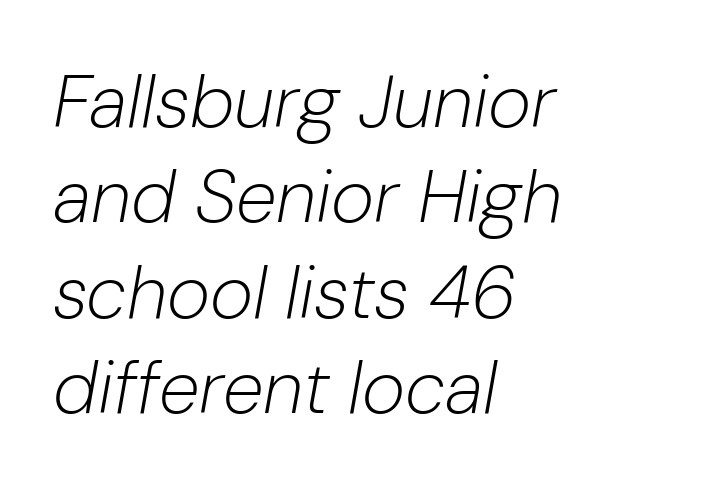
{"italic": "yes", "lean": "right", "slant_degrees": 10, "bold": "no", "weight": "light", "width": "normal", "stroke_contrast": "low", "x_height": "medium", "monospaced": "no", "underline": "no", "align": "left", "line_spacing": "normal", "line_spacing_ratio": 1.29, "letter_spacing": "normal", "letter_spacing_em": 0.0, "glyph_px": 74}
